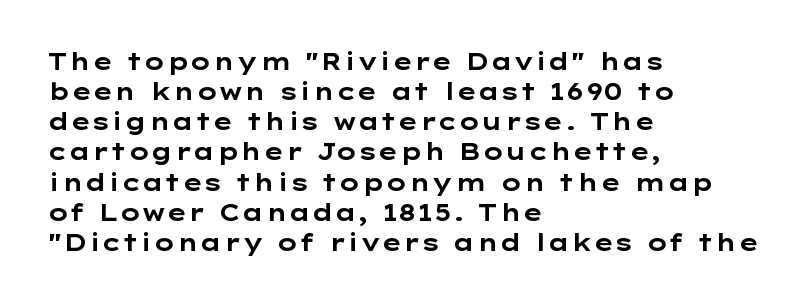
{"italic": "no", "bold": "yes", "underline": "no", "align": "left", "line_spacing": "normal", "line_spacing_ratio": 1.31, "letter_spacing": "normal", "letter_spacing_em": 0.0, "glyph_px": 23}
